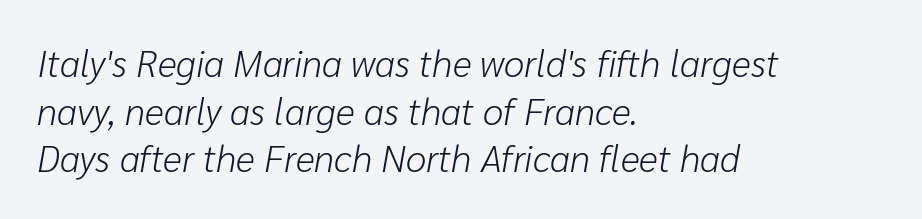
The image shows 37 px light type, italic (leaning right); set left-aligned, normal line spacing (1.29x), normal letter spacing, not underlined; low stroke contrast and a medium x-height.
